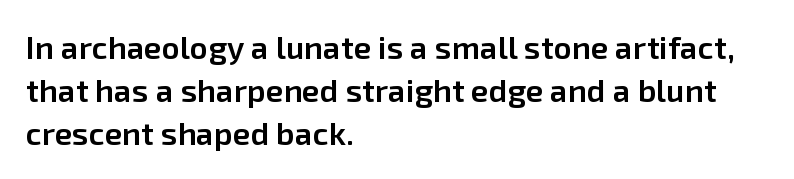
Q: Is the text bold? A: Semi-bold.
Q: Is the text italic (slanted)? A: No, it is upright.
Q: Is the typeface a serif or a sans-serif typeface? A: Sans-serif.
Q: Is the text underlined? A: No.
Q: How is the paragraph aligned? A: Left-aligned.
Q: Is the spacing between letters normal or unusually wide? A: Normal.
Q: Is the spacing between lines tight, normal or loose? A: Normal.
Q: Width (condensed, normal, or wide)? A: Normal.
Q: Stroke contrast? A: Low.
Q: x-height? A: Medium.
Q: Monospaced? A: No.
